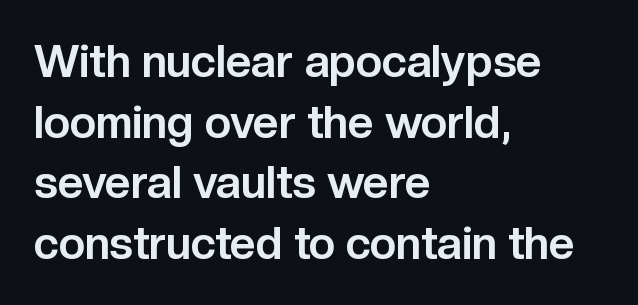
The specimen reads as upright at a glance. Clear beneath every line of the passage. The typeface chosen for these lines omits serifs. Notice how descenders clear the ascenders below comfortably — that's standard leading.
